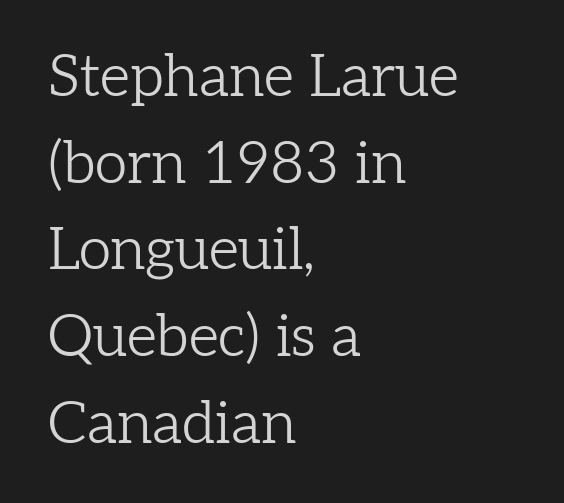
The image shows 59 px light serif type, upright; set left-aligned, normal line spacing (1.47x), normal letter spacing, not underlined; low stroke contrast and a medium x-height.
